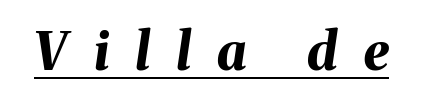
The image shows 52 px bold type, italic (leaning right); set unusually wide letter spacing (+0.5 em), underlined; medium stroke contrast and a medium x-height.
